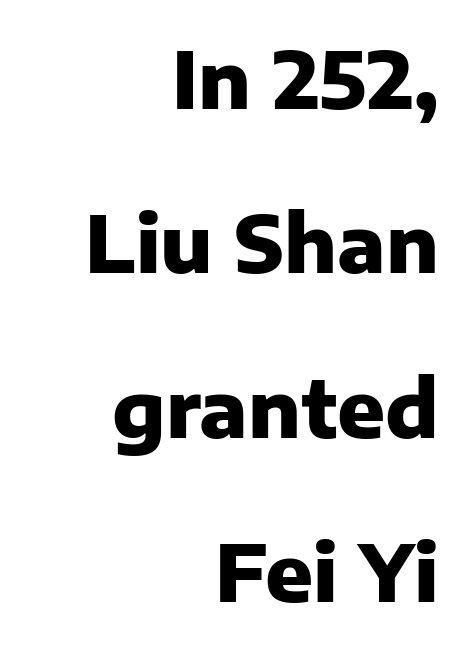
Q: Is the text bold? A: Yes.
Q: Is the text italic (slanted)? A: No, it is upright.
Q: Is the typeface a serif or a sans-serif typeface? A: Sans-serif.
Q: Is the text underlined? A: No.
Q: How is the paragraph aligned? A: Right-aligned.
Q: Is the spacing between letters normal or unusually wide? A: Normal.
Q: Is the spacing between lines tight, normal or loose? A: Loose.
Q: Width (condensed, normal, or wide)? A: Normal.
Q: Stroke contrast? A: Low.
Q: x-height? A: Medium.
Q: Monospaced? A: No.
